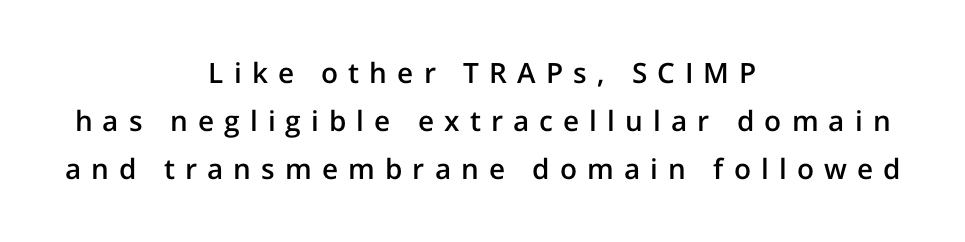
Vertical strokes here are truly vertical. Each letter keeps its own natural width here, so spacing adapts to shape. The type is letterspaced generously, with wide tracking. Casual observation: everything's sitting right in the middle.
